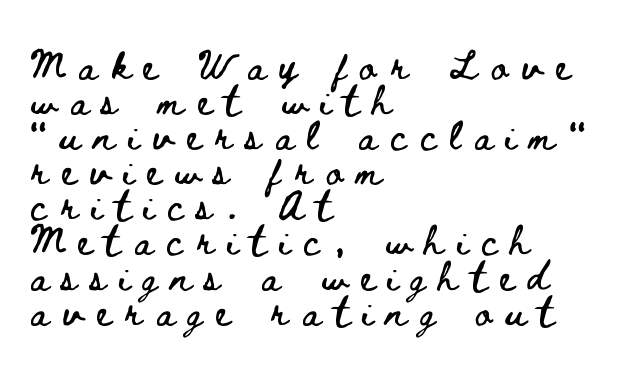
Q: Is the text underlined? A: No.
Q: How is the paragraph aligned? A: Left-aligned.
Q: Is the spacing between letters normal or unusually wide? A: Unusually wide.
Q: Width (condensed, normal, or wide)? A: Wide.
Q: Stroke contrast? A: Low.
Q: x-height? A: Small.
Q: Monospaced? A: No.
